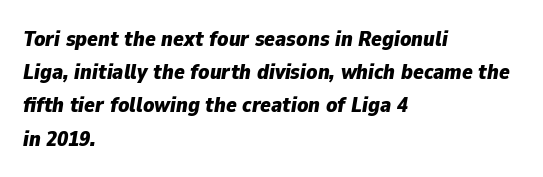
{"italic": "yes", "lean": "right", "slant_degrees": 9, "bold": "yes", "underline": "no", "align": "left", "line_spacing": "normal", "line_spacing_ratio": 1.51, "letter_spacing": "normal", "letter_spacing_em": 0.0, "glyph_px": 22}
